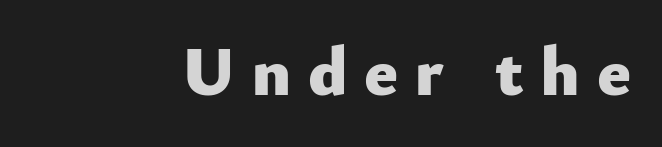
The image shows 70 px heavy sans-serif type, upright; set right-aligned, unusually wide letter spacing (+0.24 em), not underlined; low stroke contrast and a small x-height.
